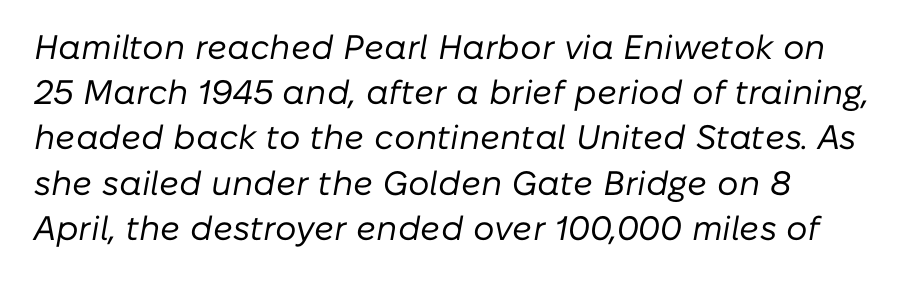
{"italic": "yes", "lean": "right", "slant_degrees": 10, "bold": "no", "weight": "regular", "width": "normal", "stroke_contrast": "low", "x_height": "medium", "monospaced": "no", "underline": "no", "line_spacing": "normal", "line_spacing_ratio": 1.33, "letter_spacing": "normal", "letter_spacing_em": 0.0, "glyph_px": 34}
